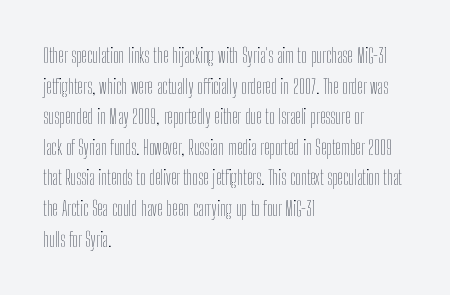
If you drew a line through each stem, it would be perfectly vertical. Students, observe: this is what conventionally led text looks like. Alignment: flush left. Decoration check: the copy has no underline.
